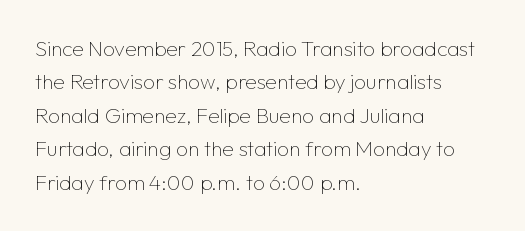
Q: Is the text bold? A: No.
Q: Is the text italic (slanted)? A: No, it is upright.
Q: Is the text underlined? A: No.
Q: How is the paragraph aligned? A: Left-aligned.
Q: Is the spacing between letters normal or unusually wide? A: Normal.
Q: Is the spacing between lines tight, normal or loose? A: Normal.
